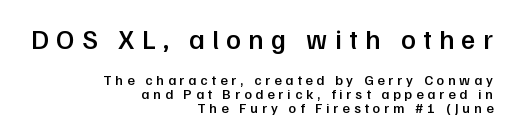
The image shows 27 px text type, upright; set right-aligned, tight line spacing (1.0x), unusually wide letter spacing (+0.28 em), not underlined; the first (top) block is 1.93x larger.
